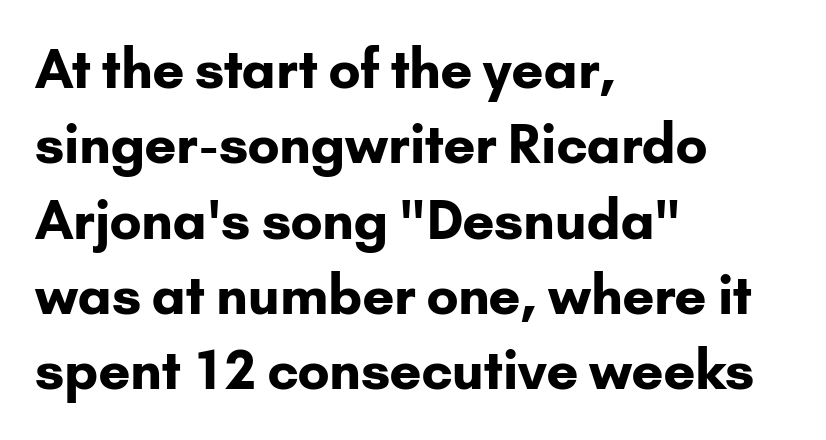
{"serif": "no", "italic": "no", "bold": "yes", "weight": "bold", "width": "normal", "stroke_contrast": "low", "x_height": "small", "monospaced": "no", "underline": "no", "align": "left", "line_spacing": "normal", "line_spacing_ratio": 1.42, "letter_spacing": "normal", "letter_spacing_em": 0.0, "glyph_px": 53}
